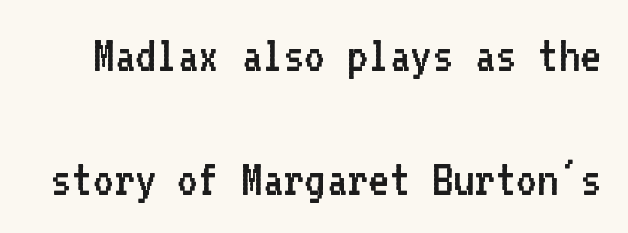
Each letter's strokes conclude bluntly, with no projecting serifs. No chunkiness to these letters — they're not bold. Honestly, there is no underline to notice here at all. Every character here occupies the same horizontal width, giving the sample a typewriter-like rhythm. Style check: upright.
